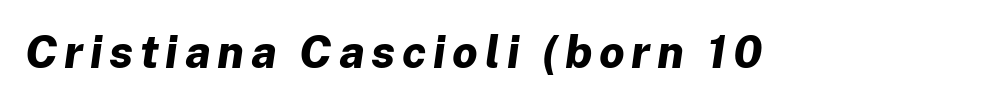
Bare-footed words on every line. These words are printed bold, with thick strokes throughout. Is this a fixed-width face? No — the glyphs have proportional, varying widths. A typesetter would mark this as italic.
